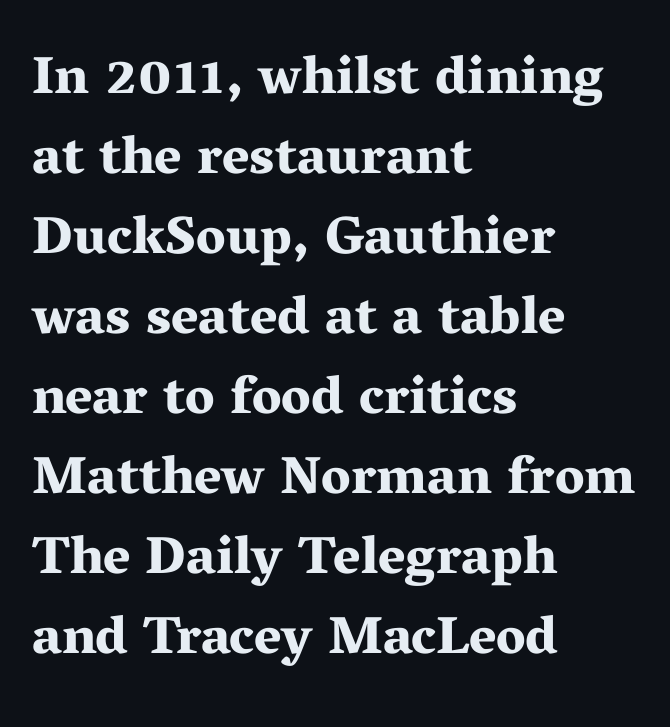
Q: Is the text bold? A: Yes.
Q: Is the text italic (slanted)? A: No, it is upright.
Q: Is the typeface a serif or a sans-serif typeface? A: Serif.
Q: Is the text underlined? A: No.
Q: How is the paragraph aligned? A: Left-aligned.
Q: Is the spacing between letters normal or unusually wide? A: Normal.
Q: Is the spacing between lines tight, normal or loose? A: Normal.
Q: Width (condensed, normal, or wide)? A: Wide.
Q: Stroke contrast? A: Medium.
Q: x-height? A: Medium.
Q: Monospaced? A: No.
